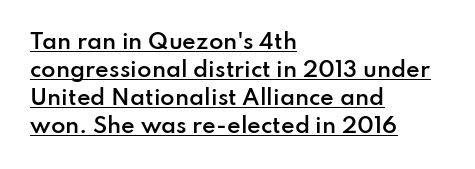
Q: Is the text bold? A: Semi-bold.
Q: Is the text italic (slanted)? A: No, it is upright.
Q: Is the text underlined? A: Yes.
Q: How is the paragraph aligned? A: Left-aligned.
Q: Is the spacing between letters normal or unusually wide? A: Normal.
Q: Is the spacing between lines tight, normal or loose? A: Normal.
